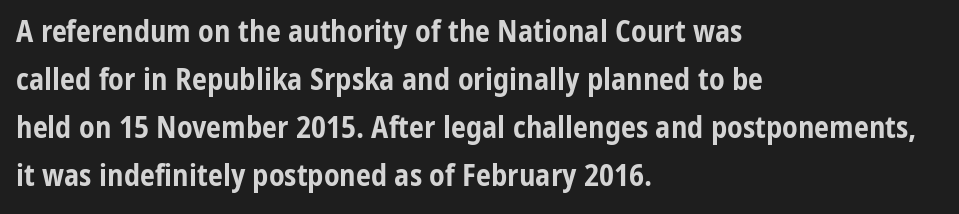
The image shows 30 px bold, condensed sans-serif type, upright; set left-aligned, normal line spacing (1.6x), normal letter spacing, not underlined; low stroke contrast and a medium x-height.
